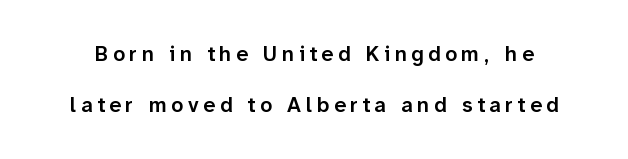
{"italic": "no", "bold": "semi", "underline": "no", "line_spacing": "loose", "line_spacing_ratio": 2.42, "letter_spacing": "wide", "letter_spacing_em": 0.22, "glyph_px": 21}
